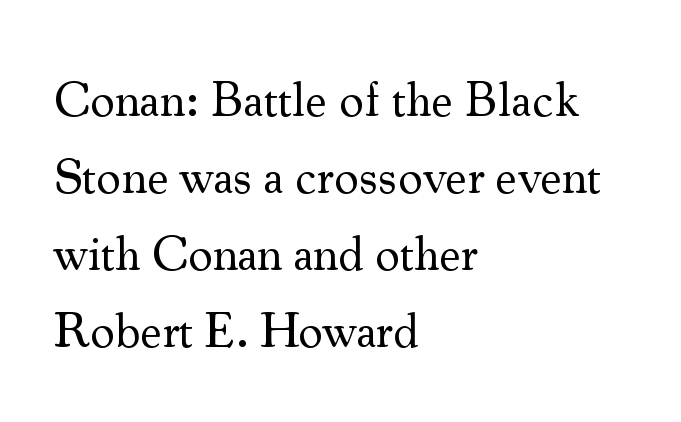
The image shows 49 px regular-weight serif type, upright; set left-aligned, normal line spacing (1.57x), normal letter spacing, not underlined; medium stroke contrast and a small x-height.
